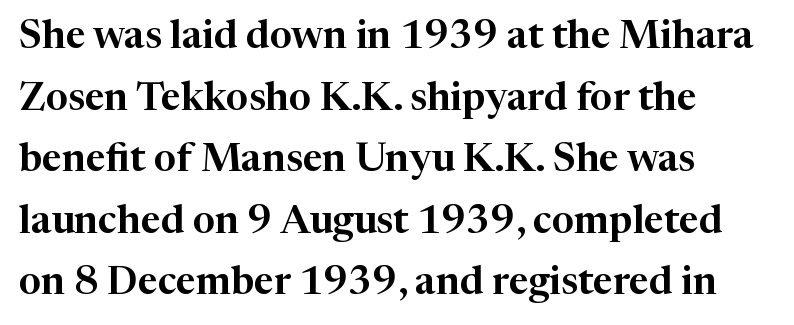
The image shows 39 px serif type, upright; set left-aligned, normal line spacing (1.58x), normal letter spacing, not underlined; high stroke contrast and a medium x-height.
